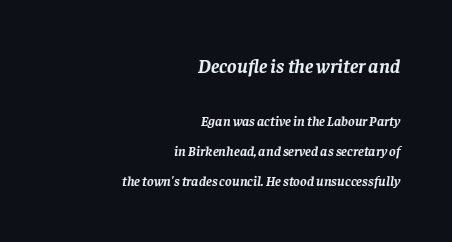
Q: Is the text bold? A: Yes.
Q: Is the text italic (slanted)? A: Yes, it leans right by about 8 degrees.
Q: Is the text underlined? A: No.
Q: How is the paragraph aligned? A: Right-aligned.
Q: Is the spacing between letters normal or unusually wide? A: Normal.
Q: Is the spacing between lines tight, normal or loose? A: Loose.
Q: Which block of text is set in a larger size, the first (top) or the second (bottom)? A: The first (top) one.
